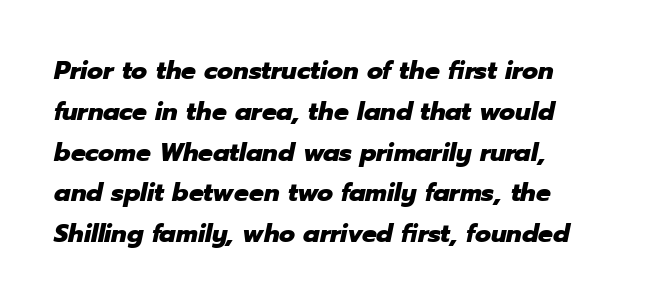
The image shows 26 px bold type, italic (leaning right); set left-aligned, normal line spacing (1.57x), normal letter spacing, not underlined.
